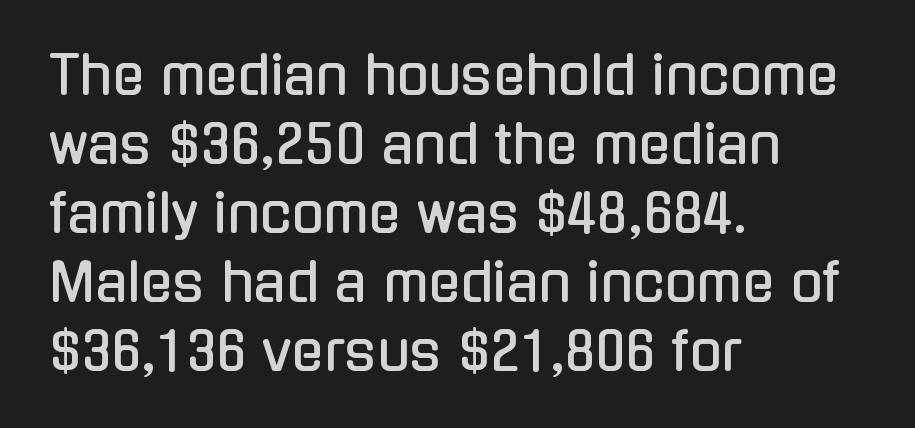
The image shows 53 px condensed sans-serif type, upright; set left-aligned, normal line spacing (1.3x), normal letter spacing, not underlined; low stroke contrast and a medium x-height.
